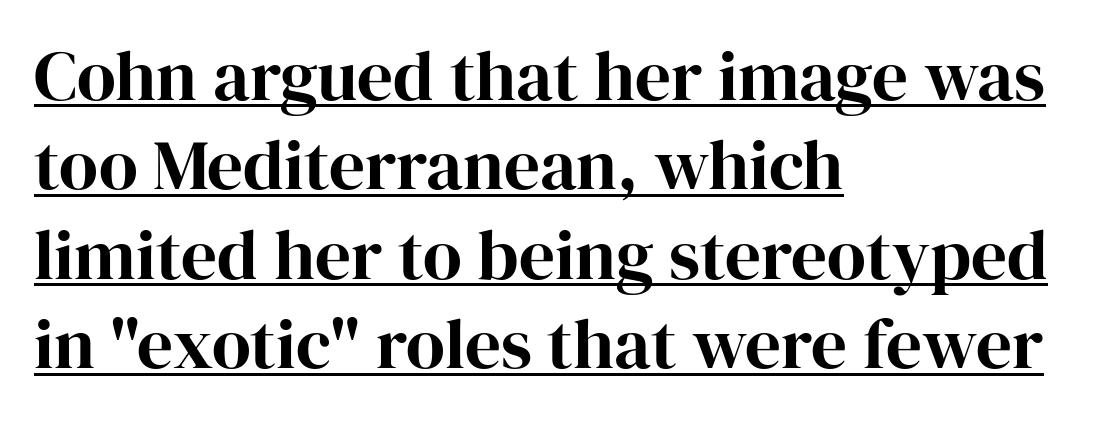
Q: Is the text italic (slanted)? A: No, it is upright.
Q: Is the typeface a serif or a sans-serif typeface? A: Serif.
Q: Is the text underlined? A: Yes.
Q: How is the paragraph aligned? A: Left-aligned.
Q: Is the spacing between letters normal or unusually wide? A: Normal.
Q: Is the spacing between lines tight, normal or loose? A: Normal.
Q: Width (condensed, normal, or wide)? A: Normal.
Q: Stroke contrast? A: High.
Q: x-height? A: Medium.
Q: Monospaced? A: No.
